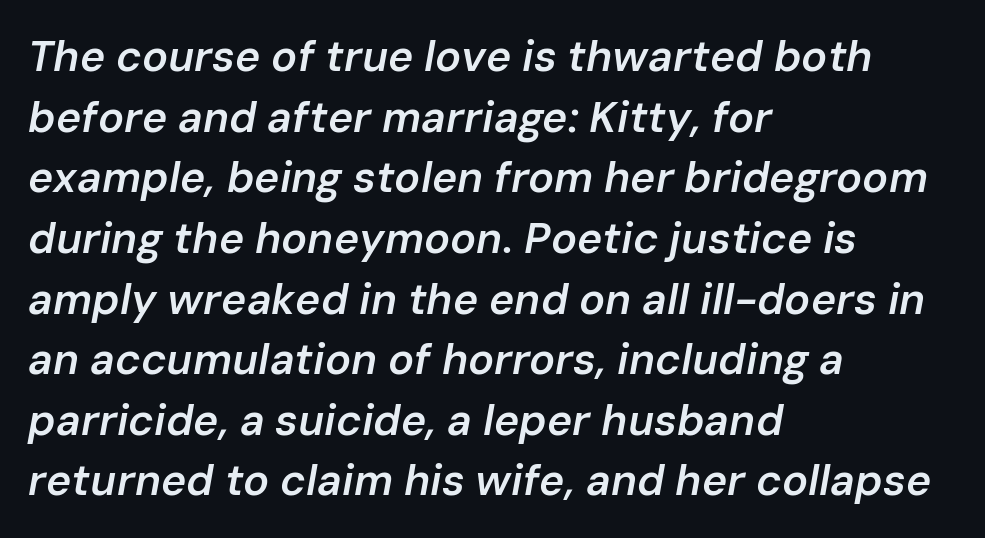
Q: Is the text bold? A: Semi-bold.
Q: Is the text italic (slanted)? A: Yes, it leans right by about 10 degrees.
Q: Is the text underlined? A: No.
Q: How is the paragraph aligned? A: Left-aligned.
Q: Is the spacing between letters normal or unusually wide? A: Normal.
Q: Is the spacing between lines tight, normal or loose? A: Normal.
Q: Width (condensed, normal, or wide)? A: Normal.
Q: Stroke contrast? A: Low.
Q: x-height? A: Medium.
Q: Monospaced? A: No.
